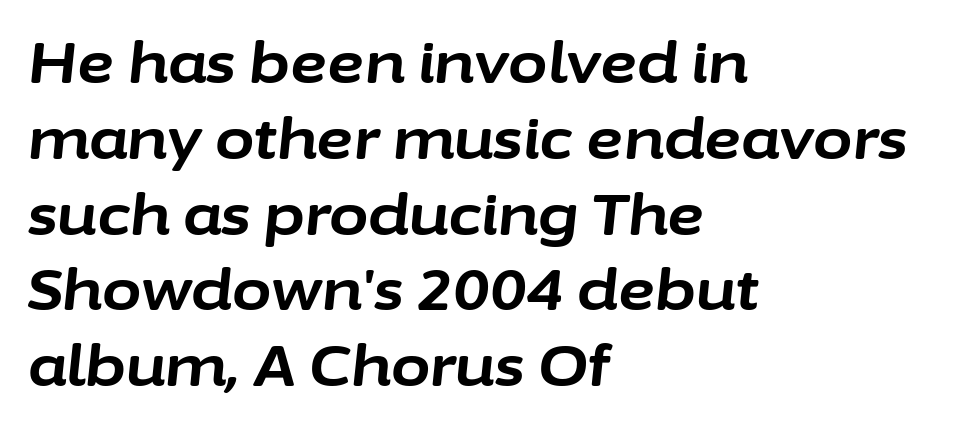
{"italic": "yes", "lean": "right", "slant_degrees": 6, "bold": "yes", "weight": "bold", "width": "normal", "stroke_contrast": "low", "x_height": "medium", "monospaced": "no", "underline": "no", "align": "left", "line_spacing": "normal", "line_spacing_ratio": 1.33, "letter_spacing": "normal", "letter_spacing_em": 0.0, "glyph_px": 57}
